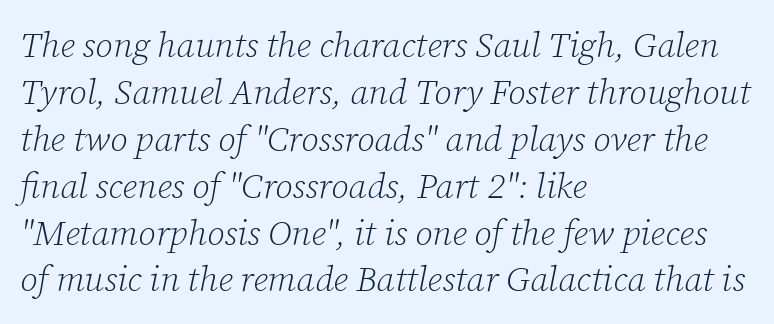
This sample uses a serif face. Italic? Definitely — the glyphs are oblique. The face used here is proportionally spaced, like ordinary book or web type. Line beginnings align vertically; line endings do not. Any mark beneath the type? The region is blank.
